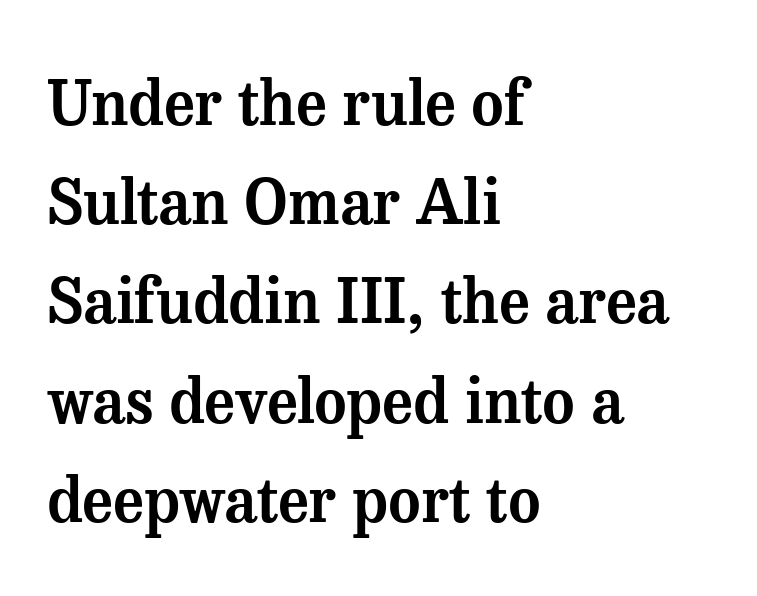
Q: Is the text italic (slanted)? A: No, it is upright.
Q: Is the typeface a serif or a sans-serif typeface? A: Serif.
Q: Is the text underlined? A: No.
Q: How is the paragraph aligned? A: Left-aligned.
Q: Is the spacing between letters normal or unusually wide? A: Normal.
Q: Is the spacing between lines tight, normal or loose? A: Normal.
Q: Width (condensed, normal, or wide)? A: Normal.
Q: Stroke contrast? A: Medium.
Q: x-height? A: Medium.
Q: Monospaced? A: No.
